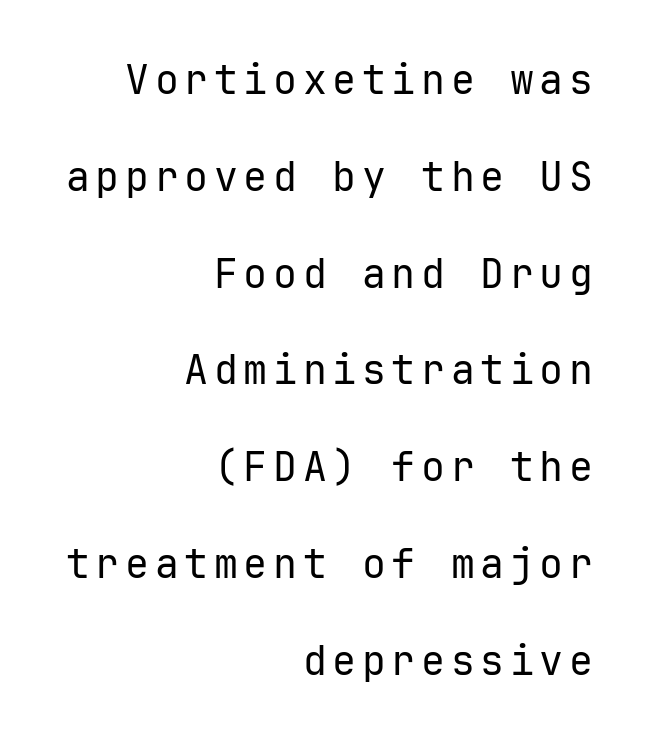
Q: Is the text bold? A: No.
Q: Is the text italic (slanted)? A: No, it is upright.
Q: Is the typeface a serif or a sans-serif typeface? A: Sans-serif.
Q: Is the text underlined? A: No.
Q: How is the paragraph aligned? A: Right-aligned.
Q: Is the spacing between lines tight, normal or loose? A: Loose.
Q: Width (condensed, normal, or wide)? A: Normal.
Q: Stroke contrast? A: Low.
Q: x-height? A: Medium.
